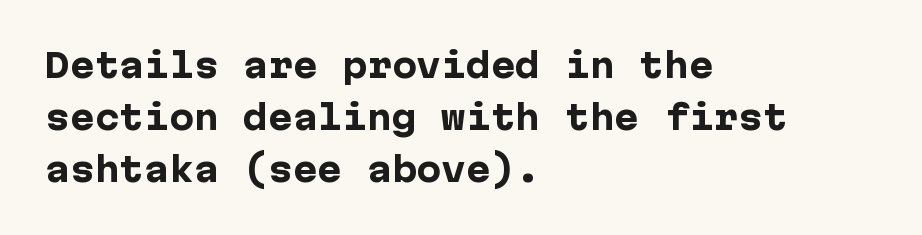
Posture: vertical. Compared with a centered layout, this one pins lines to the left instead. On the weight axis this lands at bold, roughly 700. This rendering leaves character spacing at its baseline value. Quick note: underline off.
